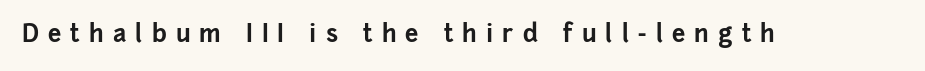
The image shows 24 px bold type, upright; set unusually wide letter spacing (+0.38 em), not underlined.
